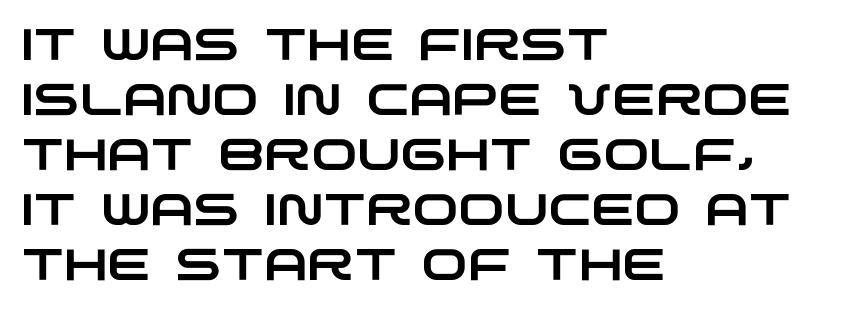
Q: Is the typeface a serif or a sans-serif typeface? A: Sans-serif.
Q: Is the text underlined? A: No.
Q: How is the paragraph aligned? A: Left-aligned.
Q: Is the spacing between letters normal or unusually wide? A: Normal.
Q: Is the spacing between lines tight, normal or loose? A: Normal.
Q: Width (condensed, normal, or wide)? A: Wide.
Q: Stroke contrast? A: Low.
Q: x-height? A: Large.
Q: Monospaced? A: No.
